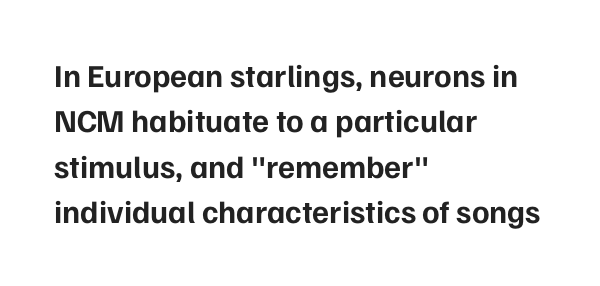
The image shows 32 px bold sans-serif type, upright; set left-aligned, normal line spacing (1.42x), normal letter spacing, not underlined; low stroke contrast and a medium x-height.
